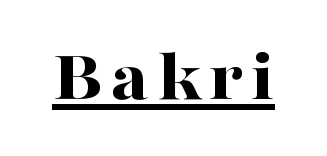
The image shows 73 px bold, wide serif type, upright; set underlined; high stroke contrast and a medium x-height.
